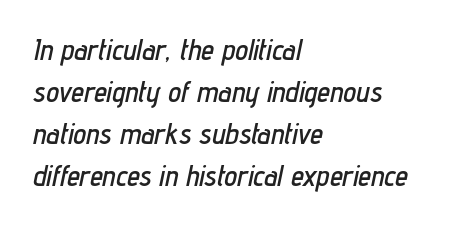
Q: Is the text italic (slanted)? A: Yes, it leans right by about 12 degrees.
Q: Is the text underlined? A: No.
Q: How is the paragraph aligned? A: Left-aligned.
Q: Is the spacing between letters normal or unusually wide? A: Normal.
Q: Is the spacing between lines tight, normal or loose? A: Normal.
Q: Width (condensed, normal, or wide)? A: Condensed.
Q: Stroke contrast? A: Low.
Q: x-height? A: Medium.
Q: Monospaced? A: No.
